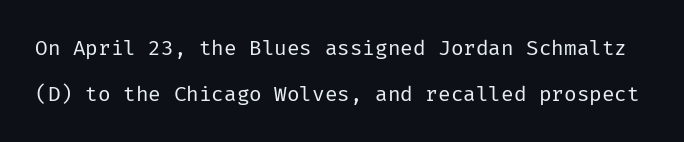
The image shows 21 px text type, upright; set loose line spacing (2.18x), normal letter spacing, not underlined.
